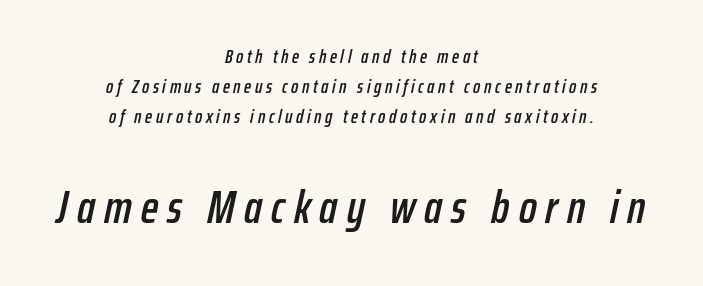
Any mark beneath the type? The region is blank. How would I describe the line gaps? Plain and ordinary. Each letter keeps its own natural width here, so spacing adapts to shape. Compare the two chunks: the lower has the greater cap height. The lines are quadded center.
